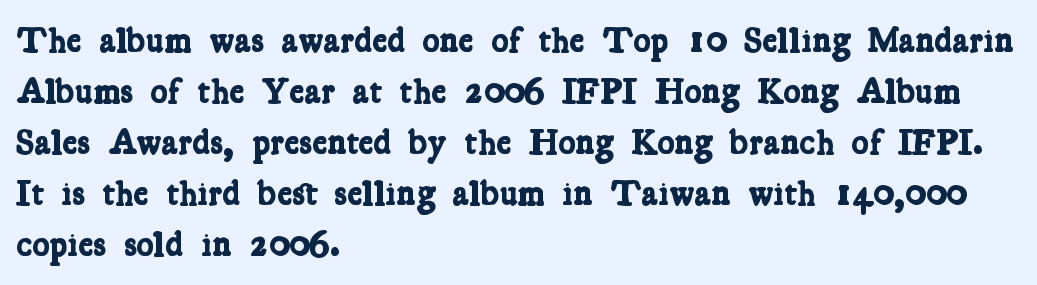
Q: Is the text bold? A: Yes.
Q: Is the typeface a serif or a sans-serif typeface? A: Serif.
Q: Is the text underlined? A: No.
Q: How is the paragraph aligned? A: Left-aligned.
Q: Is the spacing between letters normal or unusually wide? A: Normal.
Q: Is the spacing between lines tight, normal or loose? A: Normal.
Q: Width (condensed, normal, or wide)? A: Condensed.
Q: Stroke contrast? A: Low.
Q: x-height? A: Medium.
Q: Monospaced? A: No.
